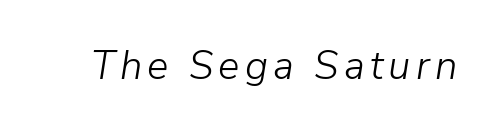
{"italic": "yes", "lean": "right", "slant_degrees": 9, "bold": "no", "weight": "light", "width": "normal", "stroke_contrast": "low", "x_height": "medium", "monospaced": "no", "underline": "no", "glyph_px": 40}
